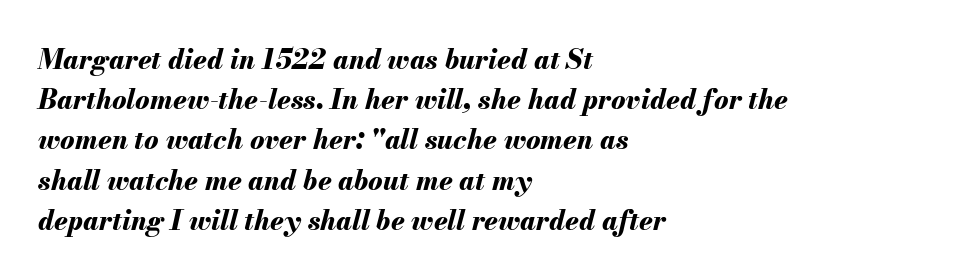
The image shows 27 px bold type, italic (leaning right); set left-aligned, normal line spacing (1.49x), normal letter spacing, not underlined.
